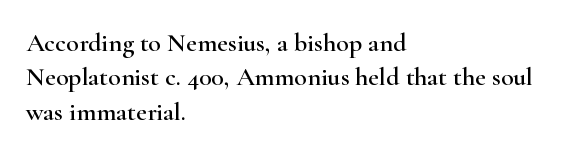
{"italic": "no", "underline": "no", "align": "left", "line_spacing": "normal", "line_spacing_ratio": 1.32, "letter_spacing": "normal", "letter_spacing_em": 0.0, "glyph_px": 26}
